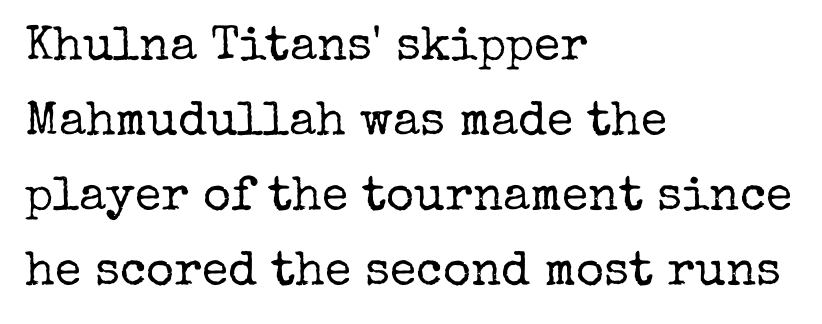
Q: Is the text bold? A: No.
Q: Is the text italic (slanted)? A: No, it is upright.
Q: Is the typeface a serif or a sans-serif typeface? A: Serif.
Q: Is the text underlined? A: No.
Q: How is the paragraph aligned? A: Left-aligned.
Q: Is the spacing between letters normal or unusually wide? A: Normal.
Q: Is the spacing between lines tight, normal or loose? A: Normal.
Q: Width (condensed, normal, or wide)? A: Normal.
Q: Stroke contrast? A: Low.
Q: x-height? A: Medium.
Q: Monospaced? A: No.
